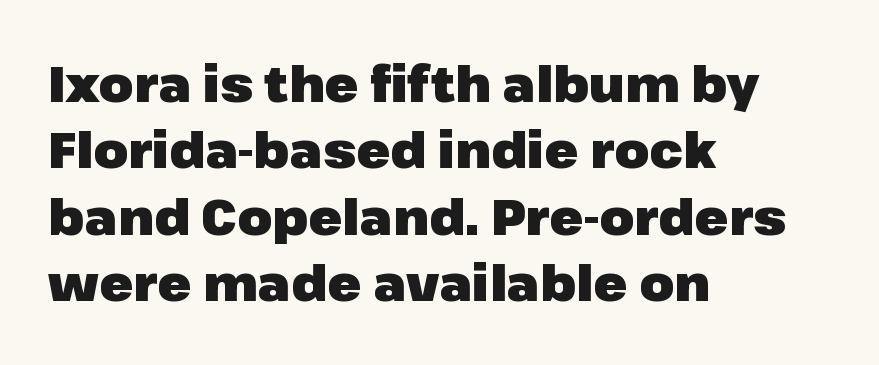
{"serif": "no", "italic": "no", "bold": "yes", "weight": "heavy", "width": "normal", "stroke_contrast": "low", "x_height": "medium", "monospaced": "no", "underline": "no", "align": "left", "line_spacing": "normal", "line_spacing_ratio": 1.33, "letter_spacing": "normal", "letter_spacing_em": 0.0, "glyph_px": 50}
